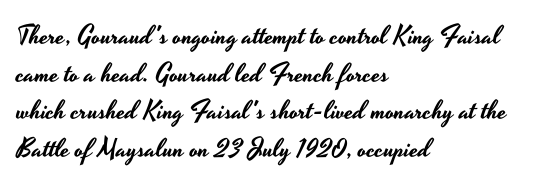
Q: Is the text italic (slanted)? A: Yes.
Q: Is the text underlined? A: No.
Q: How is the paragraph aligned? A: Left-aligned.
Q: Is the spacing between letters normal or unusually wide? A: Normal.
Q: Is the spacing between lines tight, normal or loose? A: Normal.
